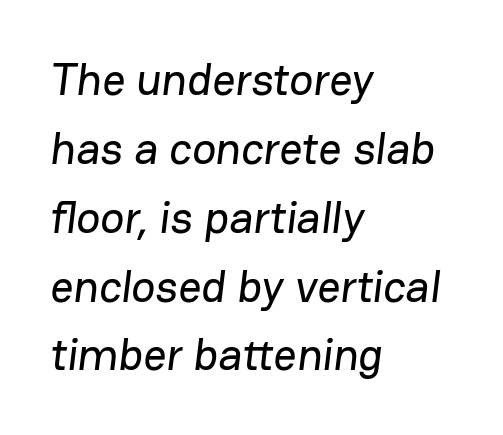
Regarding leading, the lines here are spaced in the standard way. Short note: letters normally spaced. The area under the type is left untouched. A sans-serif font was chosen for this passage. The face used here is proportionally spaced, like ordinary book or web type.
